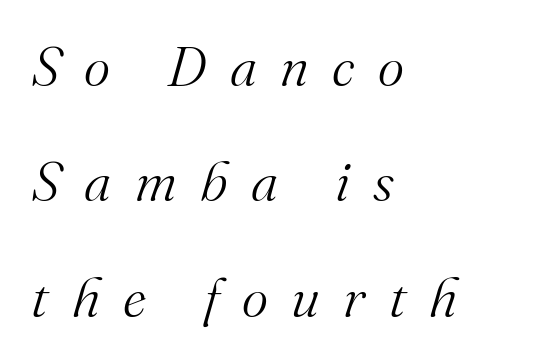
This is oblique type, the kind used for emphasis or titles. The characters display serif detailing at their extremities. Underlining? Definitely not there. The passage shown stacks its lines with a broad gap. The rendering anchors every line to the left-hand side.
